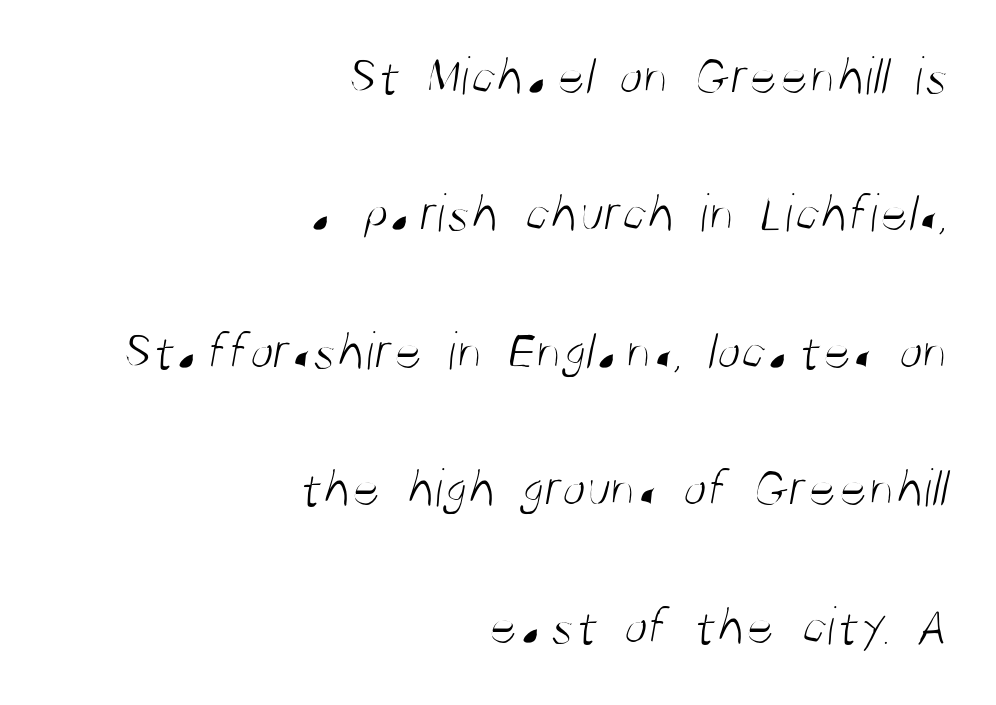
{"serif": "no", "bold": "no", "weight": "light", "width": "condensed", "stroke_contrast": "medium", "x_height": "large", "monospaced": "no", "underline": "no", "align": "right", "line_spacing": "loose", "line_spacing_ratio": 2.5, "letter_spacing": "normal", "letter_spacing_em": 0.0, "glyph_px": 55}
